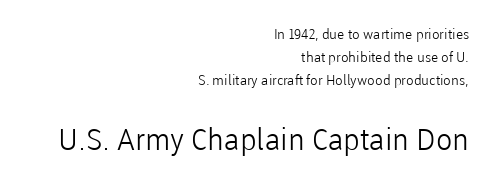
{"serif": "no", "italic": "no", "bold": "no", "weight": "light", "width": "normal", "stroke_contrast": "low", "x_height": "medium", "monospaced": "no", "underline": "no", "align": "right", "line_spacing": "normal", "line_spacing_ratio": 1.66, "letter_spacing": "normal", "letter_spacing_em": 0.0, "larger_block": "second", "size_ratio": 2.14, "glyph_px": 30}
